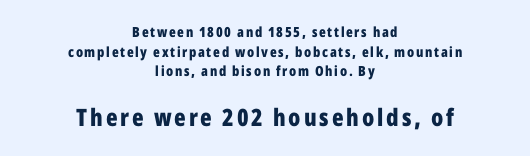
{"italic": "no", "bold": "yes", "underline": "no", "align": "center", "line_spacing": "normal", "line_spacing_ratio": 1.4, "larger_block": "second", "size_ratio": 1.71, "glyph_px": 24}
